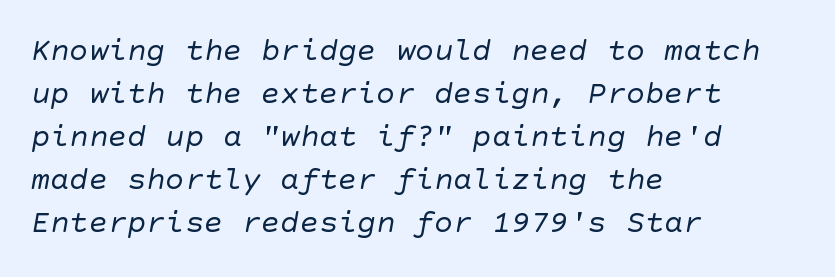
The specimen omits any rule beneath the text block's lines. Teacher's note: observe the even left margin — that is flush-left alignment. Nobody touched the tracking dial on this one. The designer went with a sans here, leaving each stem footless. Unbolded letterforms with no extra heft.
